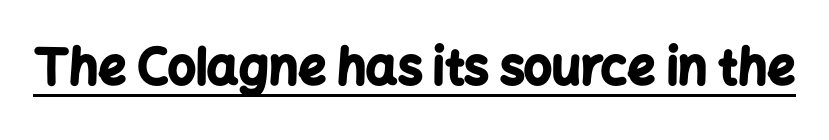
Q: Is the text bold? A: Yes.
Q: Is the text italic (slanted)? A: No, it is upright.
Q: Is the typeface a serif or a sans-serif typeface? A: Sans-serif.
Q: Is the text underlined? A: Yes.
Q: Is the spacing between letters normal or unusually wide? A: Normal.
Q: Width (condensed, normal, or wide)? A: Normal.
Q: Stroke contrast? A: Low.
Q: x-height? A: Medium.
Q: Monospaced? A: No.
